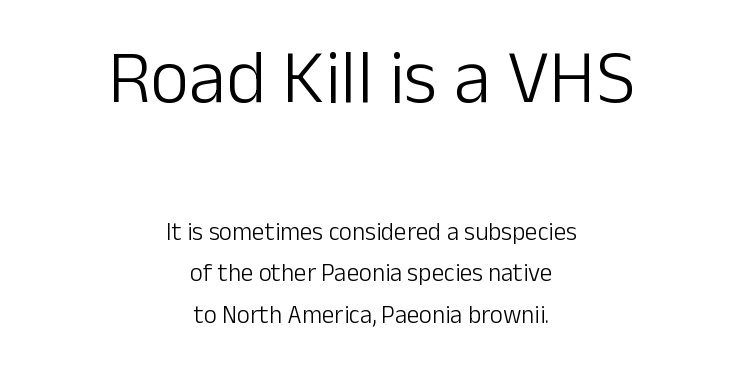
Q: Is the text bold? A: No.
Q: Is the text italic (slanted)? A: No, it is upright.
Q: Is the typeface a serif or a sans-serif typeface? A: Sans-serif.
Q: Is the text underlined? A: No.
Q: How is the paragraph aligned? A: Centered.
Q: Is the spacing between letters normal or unusually wide? A: Normal.
Q: Is the spacing between lines tight, normal or loose? A: Normal.
Q: Which block of text is set in a larger size, the first (top) or the second (bottom)? A: The first (top) one.
Q: Width (condensed, normal, or wide)? A: Normal.
Q: Stroke contrast? A: Low.
Q: x-height? A: Medium.
Q: Monospaced? A: No.
